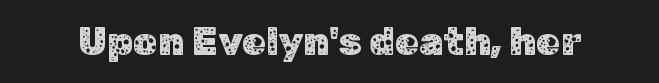
The image shows 39 px sans-serif type, upright; set normal letter spacing, not underlined; low stroke contrast and a medium x-height.
